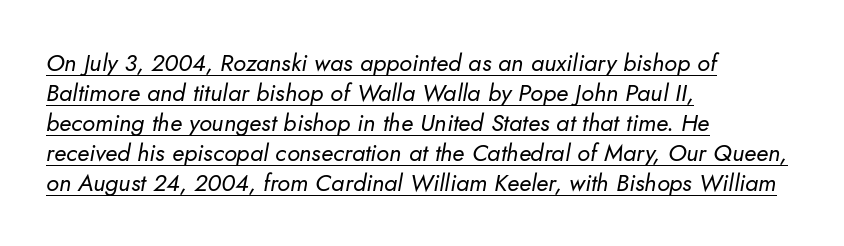
Q: Is the text bold? A: No.
Q: Is the text italic (slanted)? A: Yes, it leans right by about 10 degrees.
Q: Is the text underlined? A: Yes.
Q: How is the paragraph aligned? A: Left-aligned.
Q: Is the spacing between letters normal or unusually wide? A: Normal.
Q: Is the spacing between lines tight, normal or loose? A: Normal.
